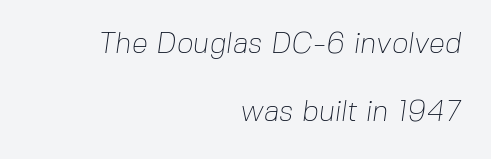
The image shows 29 px thin sans-serif type; set right-aligned, loose line spacing (2.36x), normal letter spacing, not underlined; low stroke contrast and a medium x-height.
